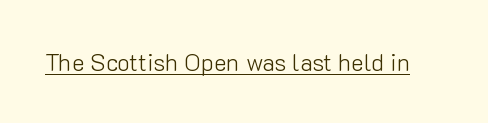
{"italic": "no", "bold": "no", "underline": "yes", "letter_spacing": "normal", "letter_spacing_em": 0.0, "glyph_px": 24}
